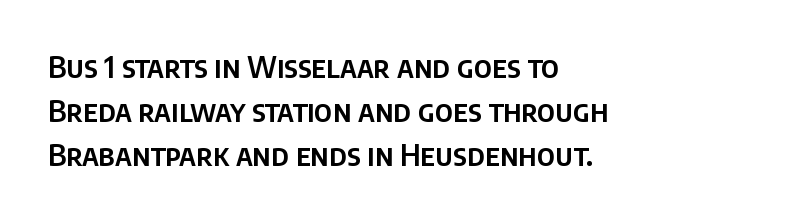
Q: Is the text italic (slanted)? A: No, it is upright.
Q: Is the typeface a serif or a sans-serif typeface? A: Sans-serif.
Q: Is the text underlined? A: No.
Q: How is the paragraph aligned? A: Left-aligned.
Q: Is the spacing between letters normal or unusually wide? A: Normal.
Q: Is the spacing between lines tight, normal or loose? A: Normal.
Q: Width (condensed, normal, or wide)? A: Normal.
Q: Stroke contrast? A: Low.
Q: x-height? A: Large.
Q: Monospaced? A: No.
